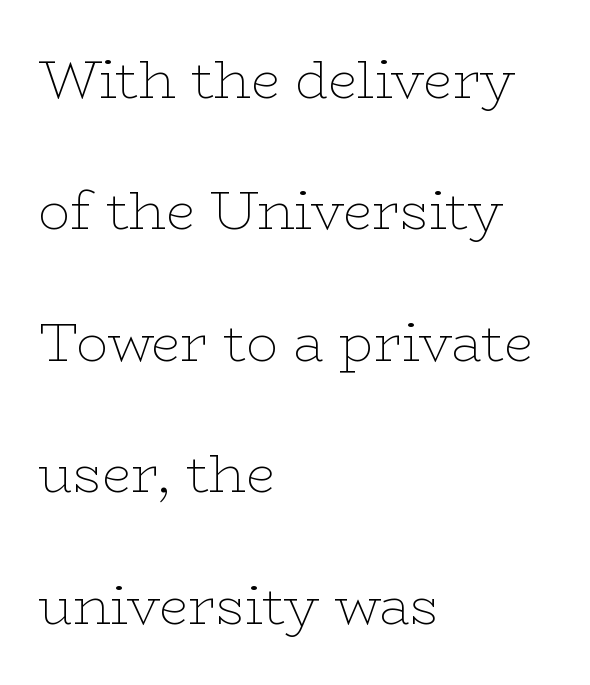
The image shows 53 px thin, wide serif type, upright; set left-aligned, loose line spacing (2.48x), normal letter spacing, not underlined; low stroke contrast and a medium x-height.
